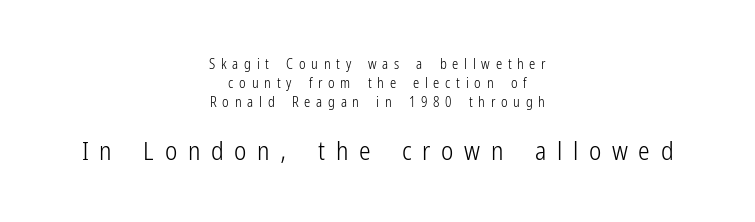
The image shows 26 px text type, upright; set centered, normal line spacing (1.36x), unusually wide letter spacing (+0.41 em), not underlined; the second (bottom) block is 1.86x larger.
